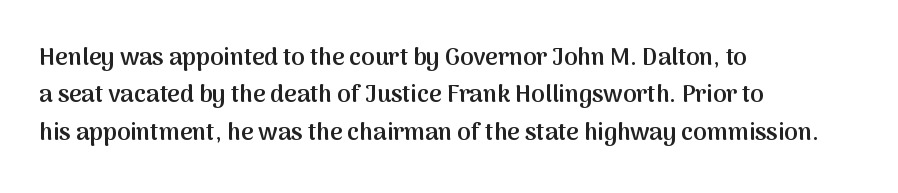
The image shows 24 px text type, upright; set left-aligned, normal line spacing (1.56x), normal letter spacing, not underlined.
